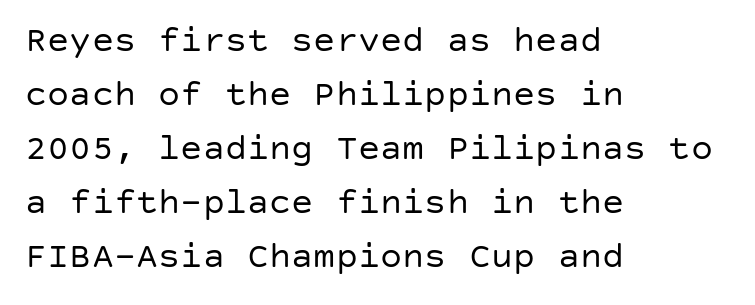
These lines are set flush left with a ragged right edge. Serifs: no, the terminals of the letterforms are clean. Nobody touched the tracking dial on this one. Evenly set lines give the paragraph a standard silhouette.
